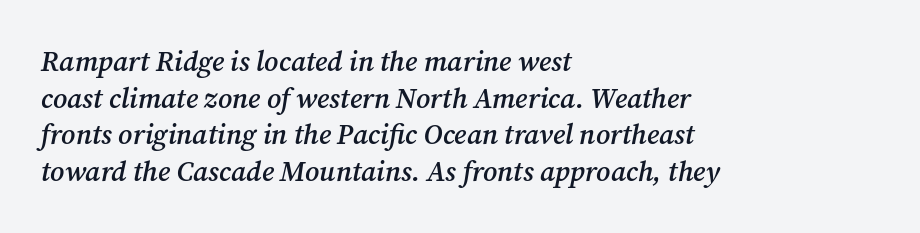
Think of a printed novel: that variable character pitch is what you see here. This sample is left-justified, so line endings fall wherever the words run out. Regular leading. The face used here is rendered with its standard letterfit. Every character sits at an angle, as italics do. Look at the stroke-to-counter ratio: somewhat heavy, a semibold.
